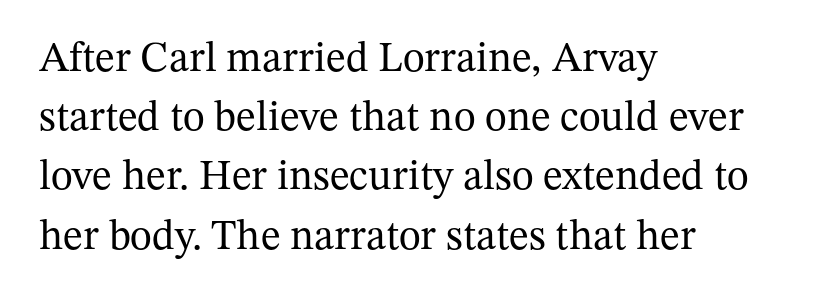
The image shows 42 px regular-weight serif type, upright; set left-aligned, normal line spacing (1.41x), normal letter spacing, not underlined; medium stroke contrast and a medium x-height.
